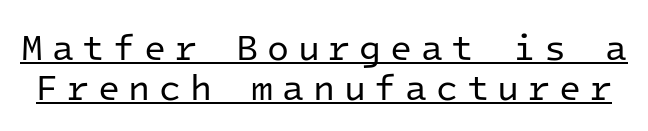
Monospaced: the letters line up in strict vertical columns. Ink coverage per letter is moderate at most. Like a heading marked for emphasis, these lines bear an underscore. Tracking here is generous; glyphs stand well apart from one another.
